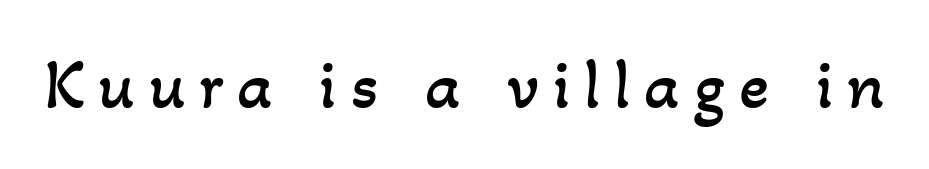
{"bold": "no", "weight": "regular", "width": "normal", "stroke_contrast": "low", "x_height": "small", "monospaced": "no", "underline": "no", "letter_spacing": "wide", "letter_spacing_em": 0.2, "glyph_px": 70}
